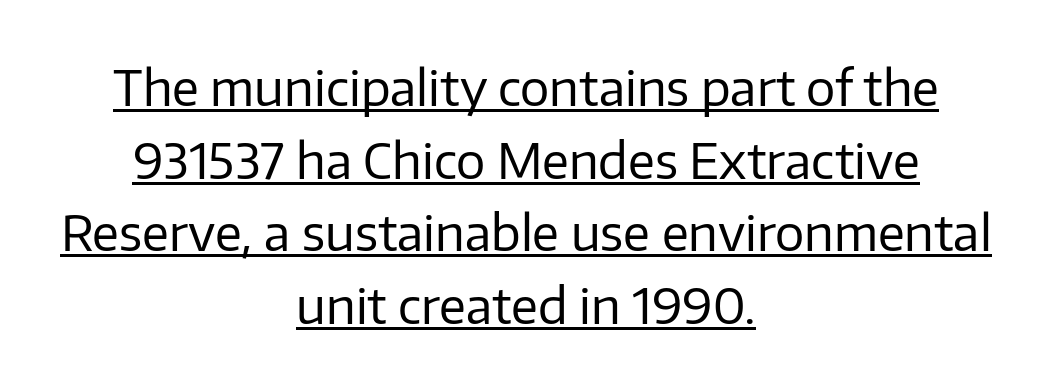
The image shows 49 px regular-weight sans-serif type, upright; set centered, normal line spacing (1.48x), normal letter spacing, underlined; low stroke contrast and a medium x-height.
